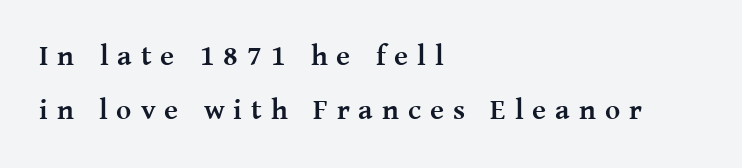
Q: Is the text bold? A: Yes.
Q: Is the text italic (slanted)? A: No, it is upright.
Q: Is the typeface a serif or a sans-serif typeface? A: Serif.
Q: Is the text underlined? A: No.
Q: How is the paragraph aligned? A: Left-aligned.
Q: Is the spacing between letters normal or unusually wide? A: Unusually wide.
Q: Width (condensed, normal, or wide)? A: Normal.
Q: Stroke contrast? A: Medium.
Q: x-height? A: Medium.
Q: Monospaced? A: No.
